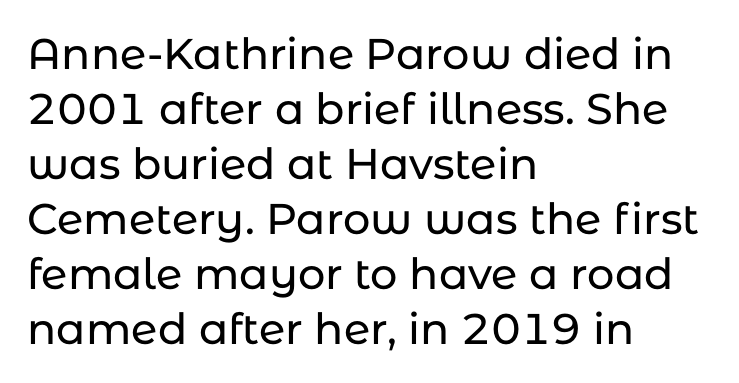
Q: Is the text italic (slanted)? A: No, it is upright.
Q: Is the typeface a serif or a sans-serif typeface? A: Sans-serif.
Q: Is the text underlined? A: No.
Q: How is the paragraph aligned? A: Left-aligned.
Q: Is the spacing between letters normal or unusually wide? A: Normal.
Q: Is the spacing between lines tight, normal or loose? A: Normal.
Q: Width (condensed, normal, or wide)? A: Normal.
Q: Stroke contrast? A: Low.
Q: x-height? A: Medium.
Q: Monospaced? A: No.
